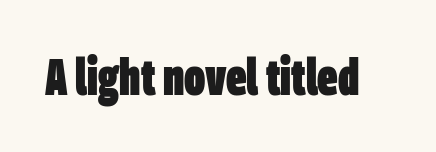
Q: Is the text bold? A: Yes.
Q: Is the typeface a serif or a sans-serif typeface? A: Sans-serif.
Q: Is the text underlined? A: No.
Q: Is the spacing between letters normal or unusually wide? A: Normal.
Q: Width (condensed, normal, or wide)? A: Condensed.
Q: Stroke contrast? A: Low.
Q: x-height? A: Large.
Q: Monospaced? A: No.
